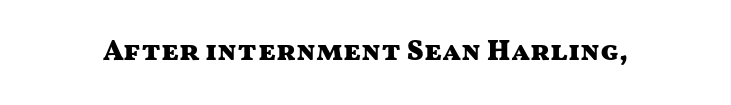
The image shows 29 px heavy, wide sans-serif type, upright; set normal letter spacing, not underlined; medium stroke contrast and a medium x-height.
